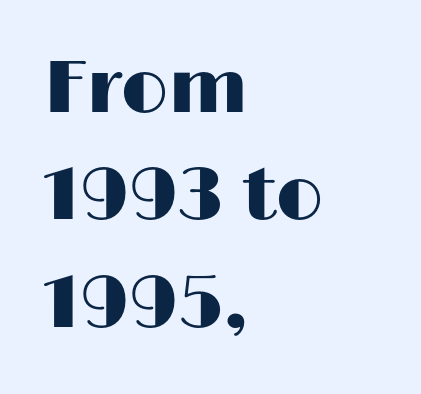
The rendering uses a moderate line-height, typical for paragraphs. Line starts are locked; line ends wander. Think of a printed novel: that variable character pitch is what you see here. How are the letters spaced? Ordinarily, with no added tracking. The specimen omits any rule beneath the text block's lines.
